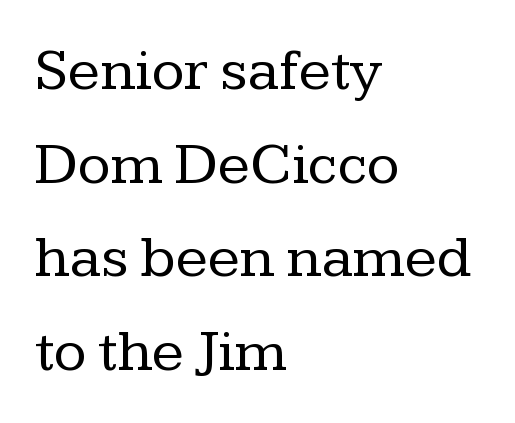
Font category for this specimen: serif. You could call the tracking neutral — neither tight nor loose. Heft: none added — not bold. A bare baseline throughout the passage. The paragraph shown leans on its left margin.
